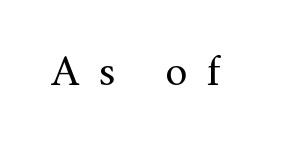
The image shows 44 px regular-weight serif type, upright; set unusually wide letter spacing (+0.45 em), not underlined; medium stroke contrast and a small x-height.
